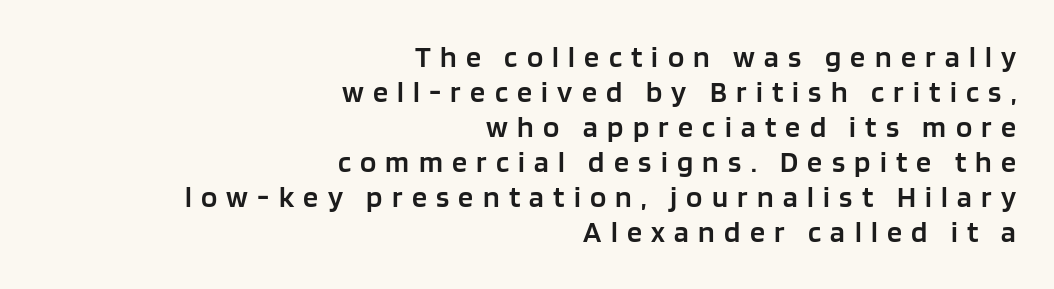
{"serif": "no", "italic": "no", "bold": "semi", "weight": "semibold", "width": "normal", "stroke_contrast": "low", "x_height": "large", "monospaced": "no", "underline": "no", "align": "right", "line_spacing_ratio": 1.17, "letter_spacing": "wide", "letter_spacing_em": 0.31, "glyph_px": 30}
